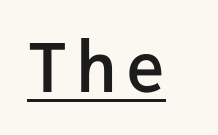
The image shows 68 px semibold sans-serif type, upright, monospaced; set underlined; low stroke contrast and a medium x-height.
